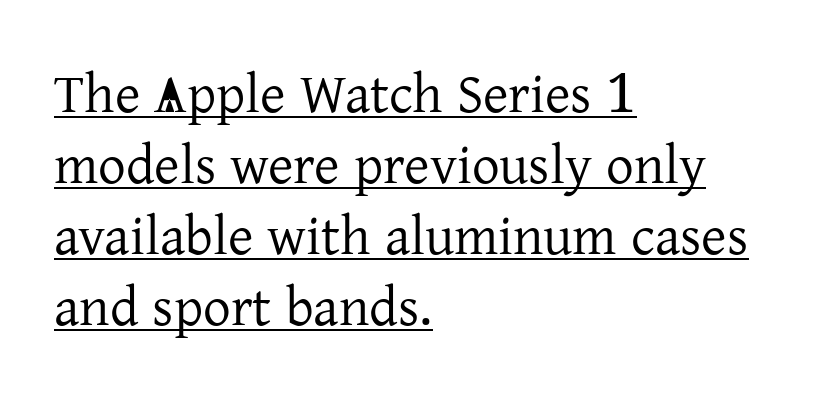
Q: Is the text bold? A: No.
Q: Is the text italic (slanted)? A: No, it is upright.
Q: Is the typeface a serif or a sans-serif typeface? A: Serif.
Q: Is the text underlined? A: Yes.
Q: How is the paragraph aligned? A: Left-aligned.
Q: Is the spacing between letters normal or unusually wide? A: Normal.
Q: Is the spacing between lines tight, normal or loose? A: Normal.
Q: Width (condensed, normal, or wide)? A: Normal.
Q: Stroke contrast? A: Low.
Q: x-height? A: Medium.
Q: Monospaced? A: No.
